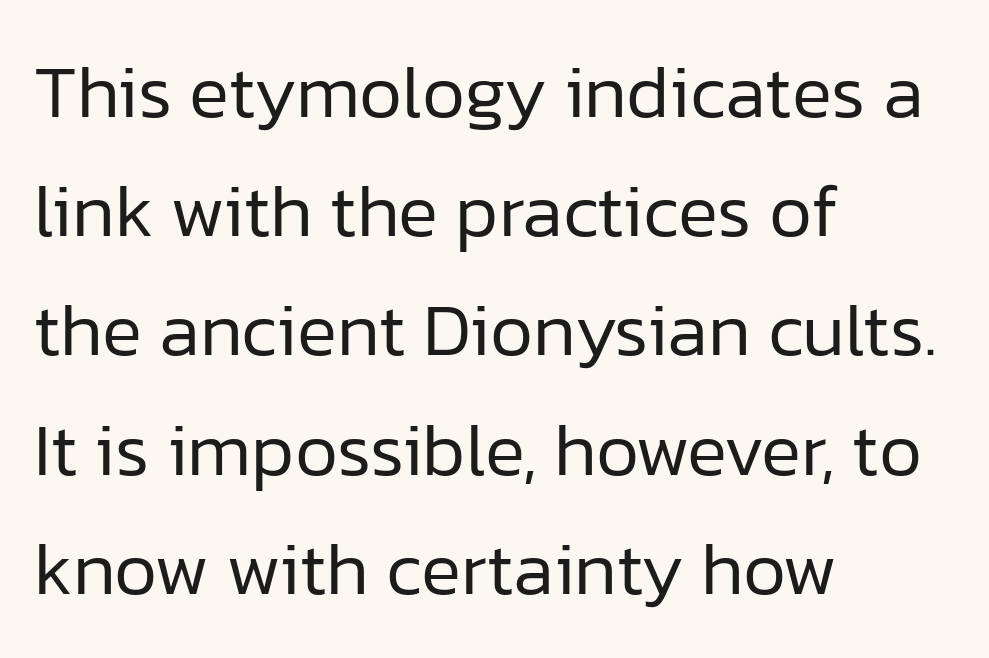
{"serif": "no", "italic": "no", "bold": "no", "weight": "regular", "width": "normal", "stroke_contrast": "low", "x_height": "medium", "monospaced": "no", "underline": "no", "align": "left", "line_spacing": "normal", "line_spacing_ratio": 1.59, "letter_spacing": "normal", "letter_spacing_em": 0.0, "glyph_px": 75}
